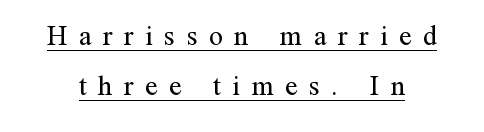
Q: Is the text bold? A: No.
Q: Is the text italic (slanted)? A: No, it is upright.
Q: Is the typeface a serif or a sans-serif typeface? A: Serif.
Q: Is the text underlined? A: Yes.
Q: Is the spacing between letters normal or unusually wide? A: Unusually wide.
Q: Width (condensed, normal, or wide)? A: Normal.
Q: Stroke contrast? A: Medium.
Q: x-height? A: Medium.
Q: Monospaced? A: No.
